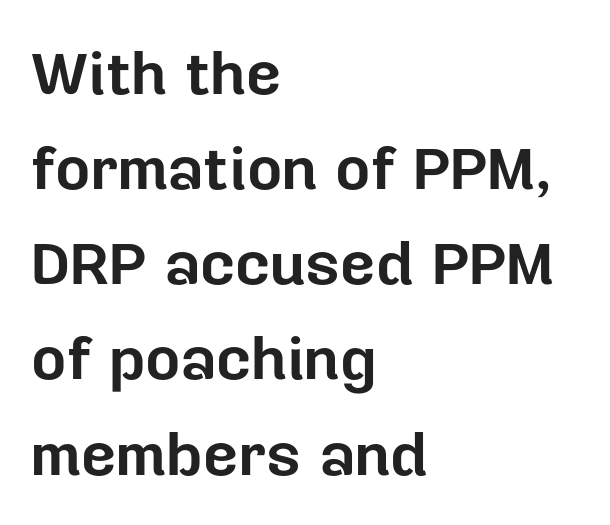
Q: Is the text bold? A: Yes.
Q: Is the text italic (slanted)? A: No, it is upright.
Q: Is the typeface a serif or a sans-serif typeface? A: Sans-serif.
Q: Is the text underlined? A: No.
Q: How is the paragraph aligned? A: Left-aligned.
Q: Is the spacing between letters normal or unusually wide? A: Normal.
Q: Is the spacing between lines tight, normal or loose? A: Normal.
Q: Width (condensed, normal, or wide)? A: Normal.
Q: Stroke contrast? A: Low.
Q: x-height? A: Medium.
Q: Monospaced? A: No.
